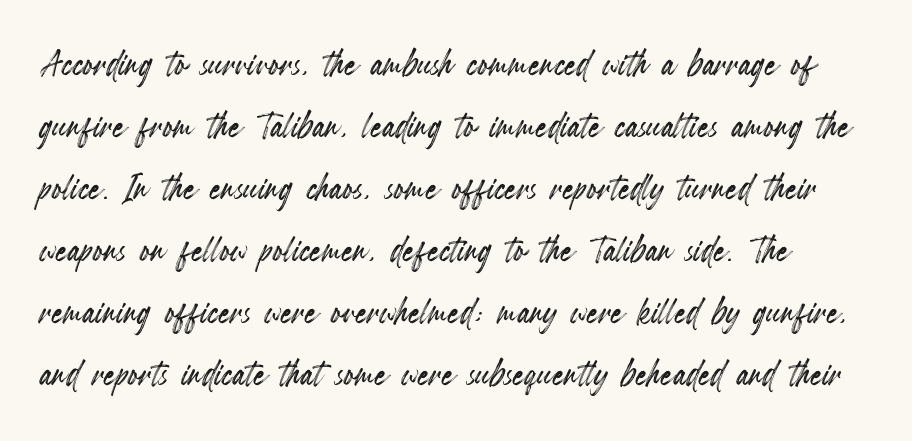
{"width": "condensed", "x_height": "small", "monospaced": "no", "underline": "no", "line_spacing": "normal", "line_spacing_ratio": 1.35, "letter_spacing": "normal", "letter_spacing_em": 0.0, "glyph_px": 46}
